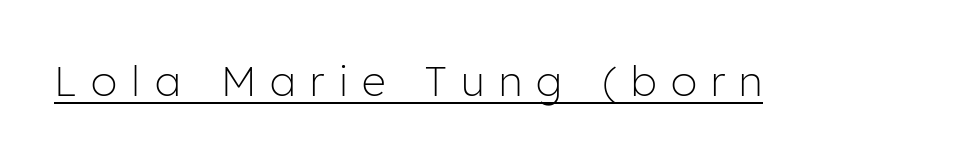
The image shows 42 px light sans-serif type, upright; set unusually wide letter spacing (+0.34 em), underlined; low stroke contrast and a medium x-height.
